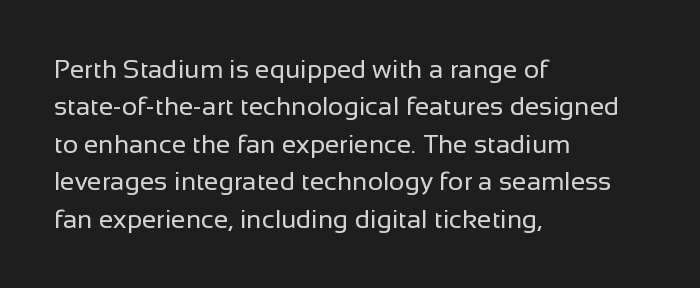
Is the letter spacing exaggerated? No — it looks like the ordinary default. This block has exactly the height ordinary leading produces. This is the regular roman posture of the typeface. Weight: not bold — regular or lighter.
